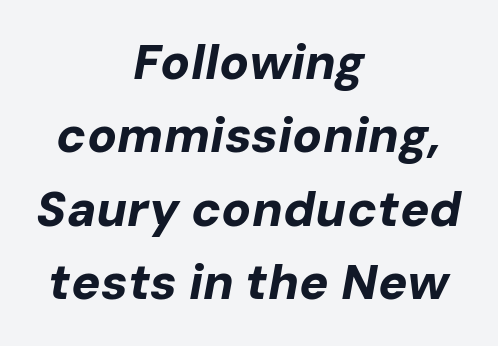
The image shows 49 px bold type, italic (leaning right); set centered, normal line spacing (1.5x), normal letter spacing, not underlined; low stroke contrast and a medium x-height.
